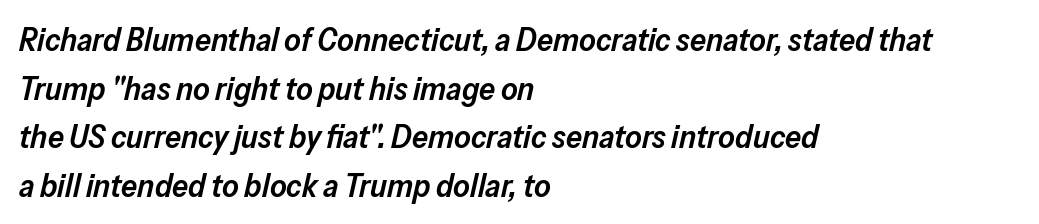
The gap between lines stays unmarked. The rag falls on the right side of this text block. The rendering applies a slant to the glyphs. Characters follow at the spacing the type designer built in.
